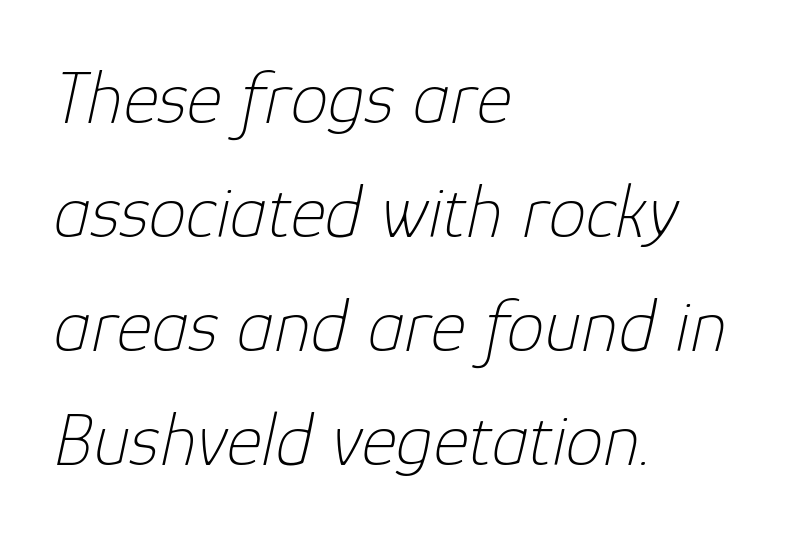
Clear beneath every line of the passage. The line-height multiplier appears to be the usual default. The text carries the slant typical of an italic or oblique font. Line beginnings align vertically; line endings do not.
